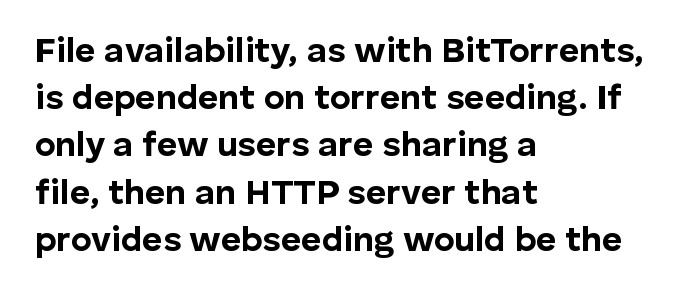
Q: Is the text bold? A: Yes.
Q: Is the text italic (slanted)? A: No, it is upright.
Q: Is the typeface a serif or a sans-serif typeface? A: Sans-serif.
Q: Is the text underlined? A: No.
Q: How is the paragraph aligned? A: Left-aligned.
Q: Is the spacing between letters normal or unusually wide? A: Normal.
Q: Is the spacing between lines tight, normal or loose? A: Normal.
Q: Width (condensed, normal, or wide)? A: Normal.
Q: Stroke contrast? A: Low.
Q: x-height? A: Medium.
Q: Monospaced? A: No.
